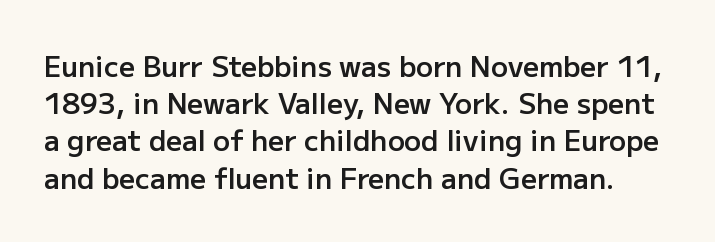
Q: Is the text bold? A: Semi-bold.
Q: Is the text italic (slanted)? A: No, it is upright.
Q: Is the typeface a serif or a sans-serif typeface? A: Sans-serif.
Q: Is the text underlined? A: No.
Q: Is the spacing between letters normal or unusually wide? A: Normal.
Q: Is the spacing between lines tight, normal or loose? A: Normal.
Q: Width (condensed, normal, or wide)? A: Normal.
Q: Stroke contrast? A: Low.
Q: x-height? A: Medium.
Q: Monospaced? A: No.
